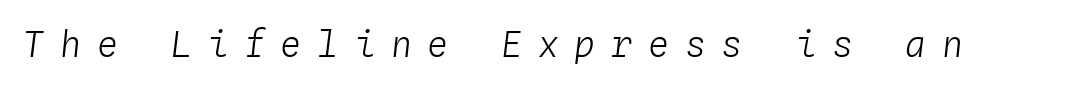
{"italic": "yes", "lean": "right", "slant_degrees": 4, "bold": "no", "weight": "light", "width": "normal", "stroke_contrast": "low", "x_height": "medium", "monospaced": "yes", "underline": "no", "letter_spacing": "wide", "letter_spacing_em": 0.45, "glyph_px": 35}
